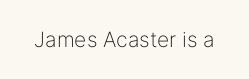
{"italic": "no", "bold": "no", "underline": "no", "letter_spacing": "normal", "letter_spacing_em": 0.0, "glyph_px": 21}
